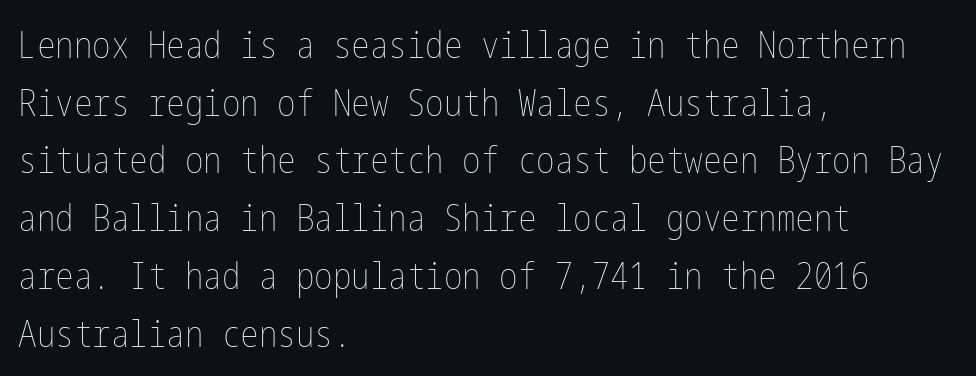
Q: Is the text bold? A: No.
Q: Is the text italic (slanted)? A: No, it is upright.
Q: Is the text underlined? A: No.
Q: How is the paragraph aligned? A: Left-aligned.
Q: Is the spacing between letters normal or unusually wide? A: Normal.
Q: Is the spacing between lines tight, normal or loose? A: Normal.
Q: Width (condensed, normal, or wide)? A: Condensed.
Q: Stroke contrast? A: Low.
Q: x-height? A: Medium.
